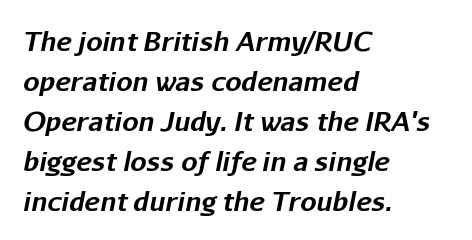
The image shows 26 px bold type, italic (leaning right); set left-aligned, normal line spacing (1.54x), normal letter spacing, not underlined.
